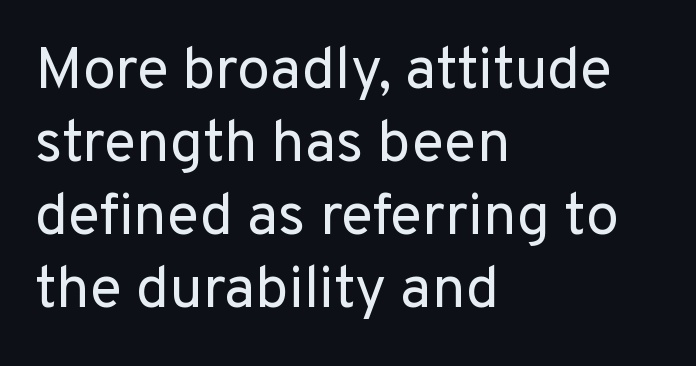
The image shows 59 px regular-weight sans-serif type, upright; set left-aligned, line spacing 1.24x, normal letter spacing, not underlined; low stroke contrast and a medium x-height.
